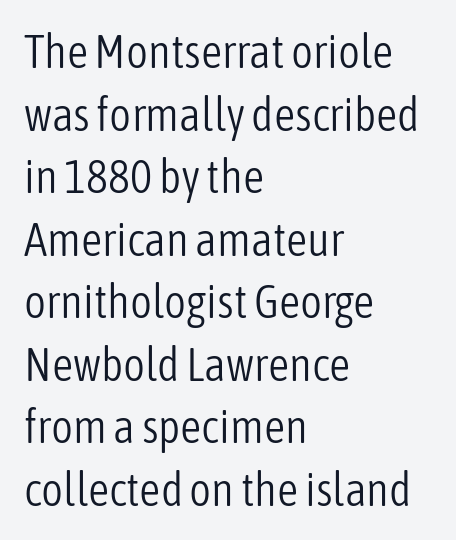
Q: Is the text bold? A: No.
Q: Is the text italic (slanted)? A: No, it is upright.
Q: Is the typeface a serif or a sans-serif typeface? A: Sans-serif.
Q: Is the text underlined? A: No.
Q: How is the paragraph aligned? A: Left-aligned.
Q: Is the spacing between letters normal or unusually wide? A: Normal.
Q: Is the spacing between lines tight, normal or loose? A: Normal.
Q: Width (condensed, normal, or wide)? A: Condensed.
Q: Stroke contrast? A: Low.
Q: x-height? A: Medium.
Q: Monospaced? A: No.
